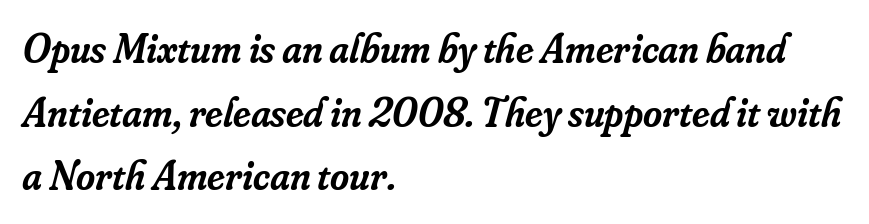
The image shows 41 px semibold serif type, italic (leaning right); set left-aligned, normal line spacing (1.55x), normal letter spacing, not underlined; low stroke contrast and a small x-height.
